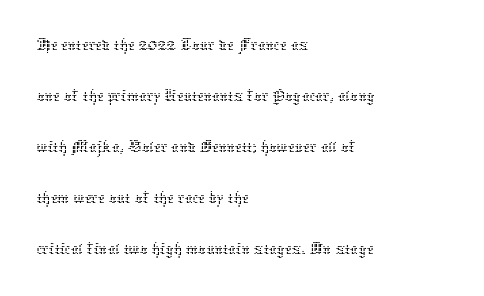
The image shows 38 px thin type, upright; set left-aligned, normal line spacing (1.34x), normal letter spacing, not underlined; low stroke contrast and a medium x-height.
